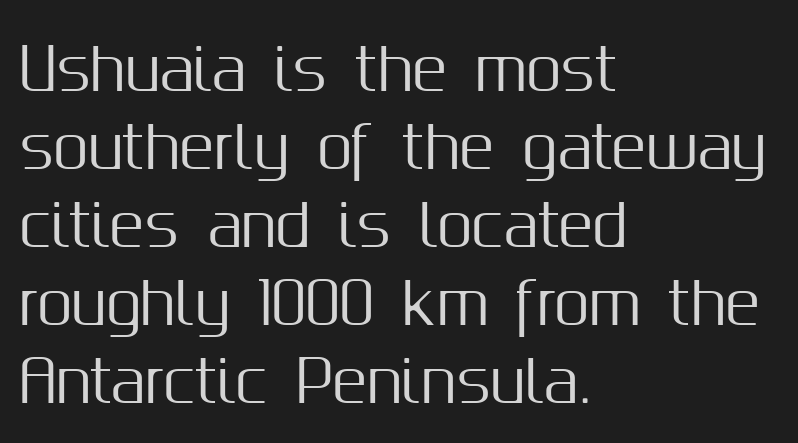
Q: Is the text italic (slanted)? A: No, it is upright.
Q: Is the typeface a serif or a sans-serif typeface? A: Sans-serif.
Q: Is the text underlined? A: No.
Q: How is the paragraph aligned? A: Left-aligned.
Q: Is the spacing between letters normal or unusually wide? A: Normal.
Q: Is the spacing between lines tight, normal or loose? A: Normal.
Q: Width (condensed, normal, or wide)? A: Normal.
Q: Stroke contrast? A: Medium.
Q: x-height? A: Medium.
Q: Monospaced? A: No.
